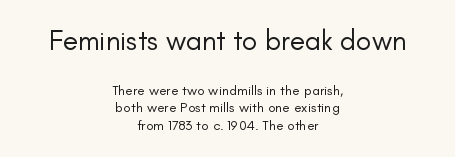
The image shows 28 px regular-weight sans-serif type, upright; set centered, normal line spacing (1.26x), normal letter spacing, not underlined; the first (top) block is 2.0x larger; low stroke contrast and a small x-height.
